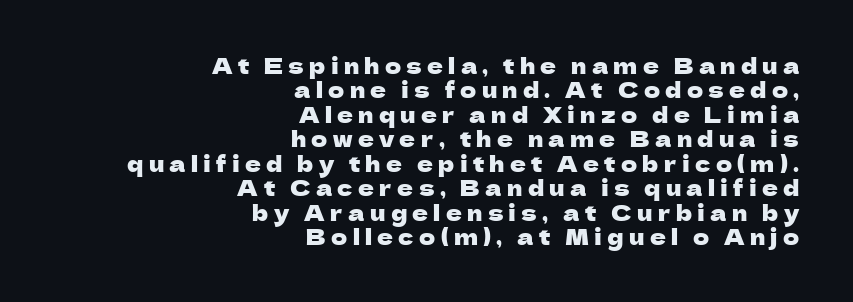
{"italic": "no", "underline": "no", "align": "right", "line_spacing": "tight", "line_spacing_ratio": 1.11, "letter_spacing": "wide", "letter_spacing_em": 0.24, "glyph_px": 22}
